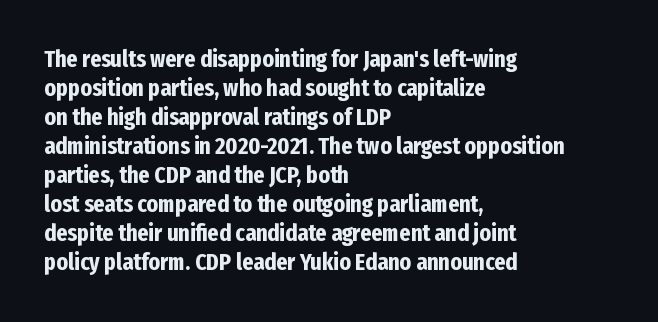
The image shows 24 px bold type, upright; set left-aligned, line spacing 1.21x, normal letter spacing, not underlined.
